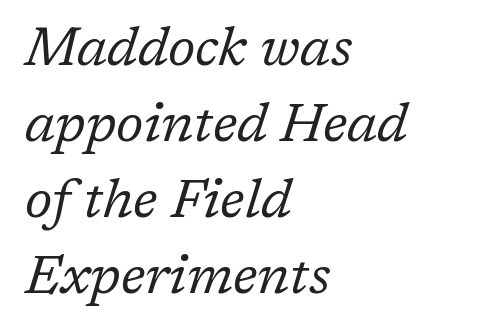
Descenders are the only things crossing below the line. Caption: multi-line text, flush left, ragged right. Proportional: the letters do not fall into vertical columns. Here the glyphs are tracked normally, forming tight word shapes. The specimen reads as italic at a glance. Leading: standard.
